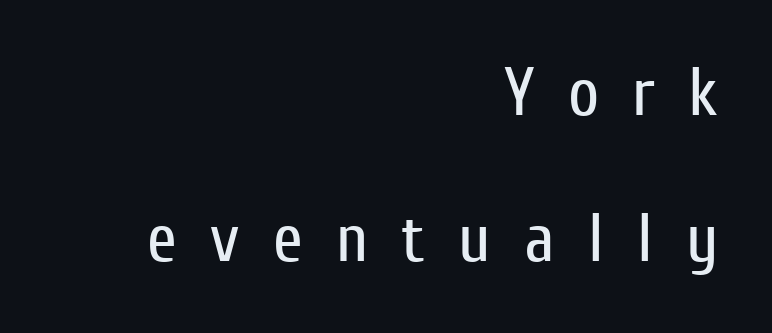
The image shows 68 px regular-weight, condensed sans-serif type, upright; set right-aligned, loose line spacing (2.14x), unusually wide letter spacing (+0.49 em), not underlined; low stroke contrast and a medium x-height.
